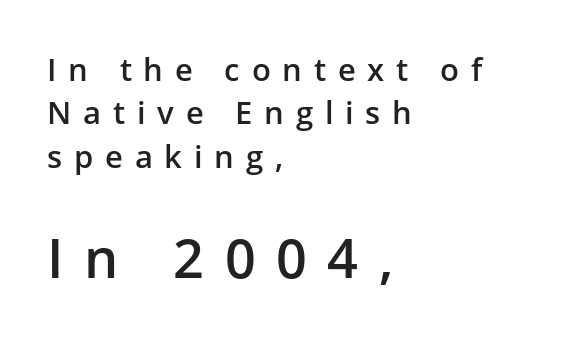
The face used here is a semibold: visibly heavier than regular, lighter than bold. Note the varied advance widths — an 'i' is clearly narrower than an 'm'. The setting favours the left margin, as ordinary paragraphs usually do. Caption: upper text group reduced, lower text group enlarged. Type without underlining.
